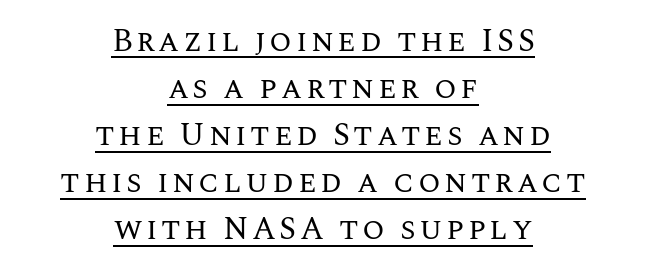
Q: Is the text bold? A: No.
Q: Is the text italic (slanted)? A: No, it is upright.
Q: Is the text underlined? A: Yes.
Q: How is the paragraph aligned? A: Centered.
Q: Is the spacing between lines tight, normal or loose? A: Normal.
Q: Width (condensed, normal, or wide)? A: Normal.
Q: Stroke contrast? A: Medium.
Q: x-height? A: Large.
Q: Monospaced? A: No.
